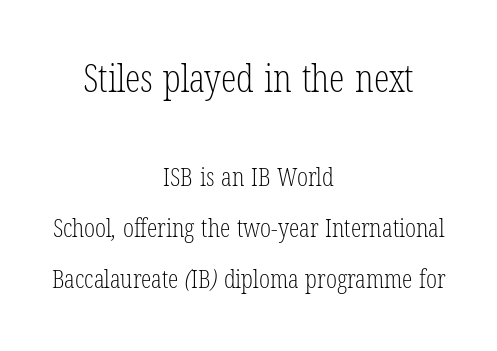
The horizontal fit of the characters is conventional and even. The font family rendered here belongs to the serif group. A clean baseline with only descenders dipping below it. Counters stay open thanks to moderate or lighter strokes.
